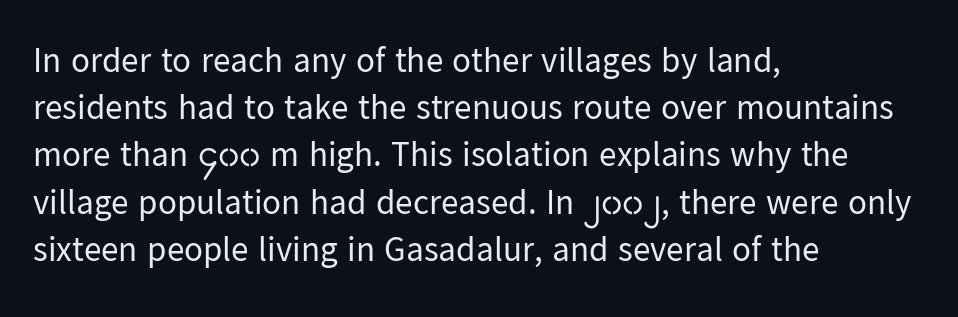
The image shows 35 px regular-weight sans-serif type, upright; set left-aligned, normal line spacing (1.35x), normal letter spacing, not underlined; low stroke contrast and a medium x-height.
